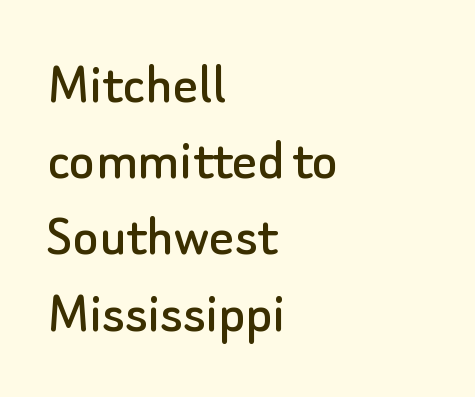
{"serif": "no", "italic": "no", "width": "normal", "stroke_contrast": "low", "x_height": "small", "monospaced": "no", "underline": "no", "align": "left", "line_spacing": "normal", "line_spacing_ratio": 1.25, "letter_spacing": "normal", "letter_spacing_em": 0.0, "glyph_px": 61}
